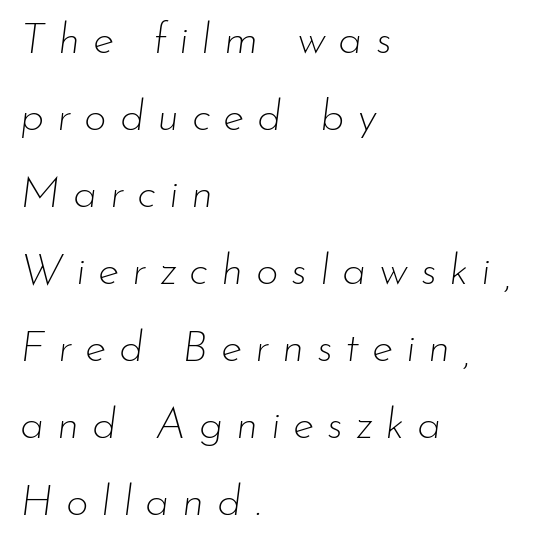
Each stroke keeps to a modest, everyday thickness or less. This is oblique type, the kind used for emphasis or titles. The letterforms stand isolated, each surrounded by extra space. The gap between lines stays unmarked. Do the characters align in a grid? No, the font is proportional. Compared with a centered layout, this one pins lines to the left instead.
